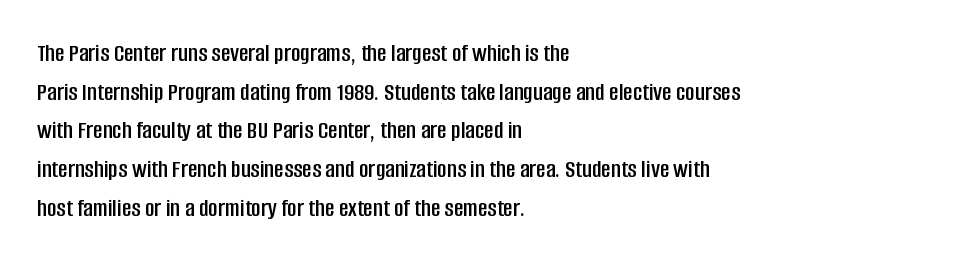
If you measured baseline to baseline, you'd find a middling distance. The line texture is even and compact thanks to regular tracking. Descender tails drop into unmarked territory. Posture: upright roman. Horizontally, the lines are justified to the leading edge only.
